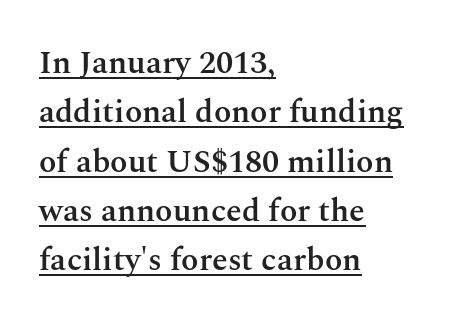
Q: Is the text bold? A: Semi-bold.
Q: Is the text italic (slanted)? A: No, it is upright.
Q: Is the typeface a serif or a sans-serif typeface? A: Serif.
Q: Is the text underlined? A: Yes.
Q: How is the paragraph aligned? A: Left-aligned.
Q: Is the spacing between letters normal or unusually wide? A: Normal.
Q: Is the spacing between lines tight, normal or loose? A: Normal.
Q: Width (condensed, normal, or wide)? A: Normal.
Q: Stroke contrast? A: Medium.
Q: x-height? A: Medium.
Q: Monospaced? A: No.
